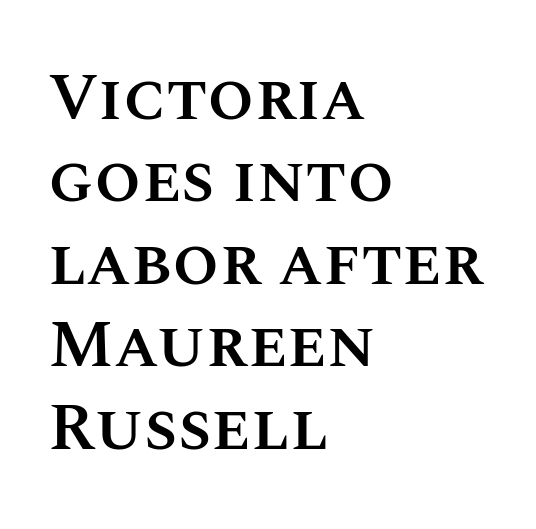
Is the block centered? No — it sits flush against the left margin. How are the letters spaced? Ordinarily, with no added tracking. This is the regular roman posture of the typeface. The zone under the glyphs is completely vacant.
